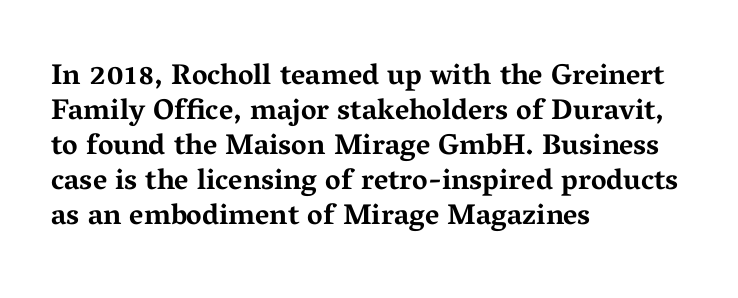
{"serif": "yes", "italic": "no", "bold": "yes", "weight": "bold", "width": "wide", "stroke_contrast": "medium", "x_height": "medium", "monospaced": "no", "underline": "no", "align": "left", "line_spacing_ratio": 1.21, "letter_spacing": "normal", "letter_spacing_em": 0.0, "glyph_px": 29}
